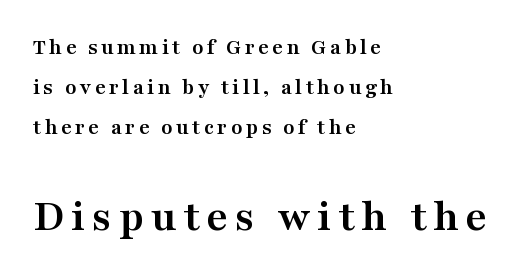
The image shows 46 px semibold, wide serif type, upright; set left-aligned, line spacing 1.73x, not underlined; the second (bottom) block is 2.0x larger; medium stroke contrast and a medium x-height.
